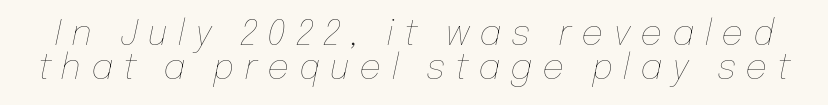
{"italic": "yes", "lean": "right", "slant_degrees": 12, "bold": "no", "weight": "thin", "width": "normal", "stroke_contrast": "low", "x_height": "medium", "monospaced": "no", "underline": "no", "line_spacing": "tight", "line_spacing_ratio": 0.97, "letter_spacing": "wide", "letter_spacing_em": 0.27, "glyph_px": 35}
